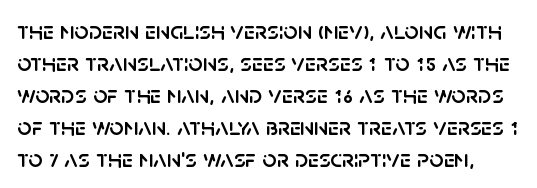
{"italic": "no", "underline": "no", "line_spacing": "normal", "line_spacing_ratio": 1.28, "letter_spacing": "normal", "letter_spacing_em": 0.0, "glyph_px": 25}
